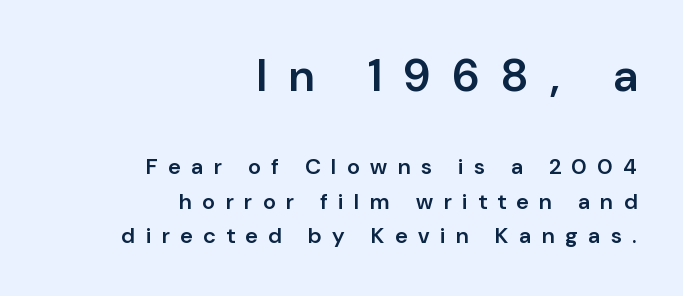
The image shows 45 px semibold sans-serif type, upright; set right-aligned, normal line spacing (1.56x), unusually wide letter spacing (+0.49 em), not underlined; the first (top) block is 2.05x larger; low stroke contrast and a medium x-height.
